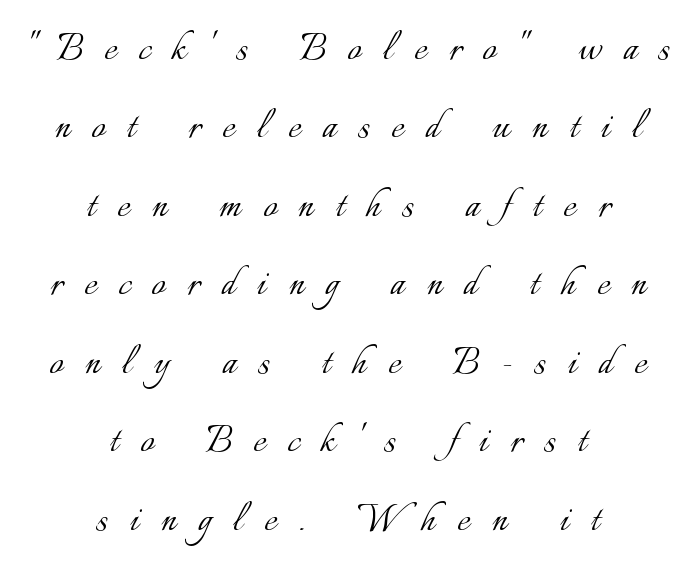
Q: Is the text bold? A: No.
Q: Is the text italic (slanted)? A: Yes.
Q: Is the text underlined? A: No.
Q: How is the paragraph aligned? A: Centered.
Q: Is the spacing between letters normal or unusually wide? A: Unusually wide.
Q: Is the spacing between lines tight, normal or loose? A: Normal.
Q: Width (condensed, normal, or wide)? A: Normal.
Q: Stroke contrast? A: Low.
Q: x-height? A: Small.
Q: Monospaced? A: No.
